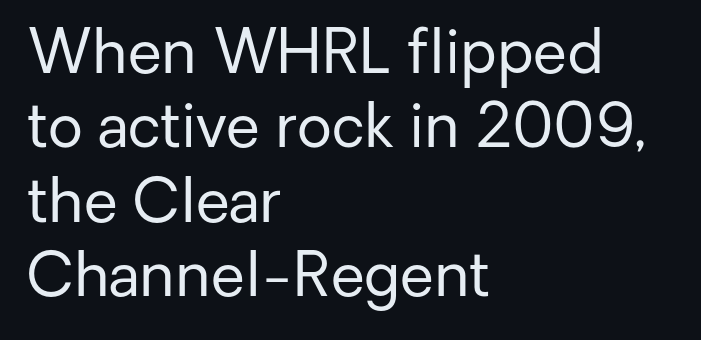
{"serif": "no", "italic": "no", "bold": "no", "weight": "regular", "width": "normal", "stroke_contrast": "low", "x_height": "medium", "monospaced": "no", "underline": "no", "align": "left", "line_spacing_ratio": 1.22, "letter_spacing": "normal", "letter_spacing_em": 0.0, "glyph_px": 61}
